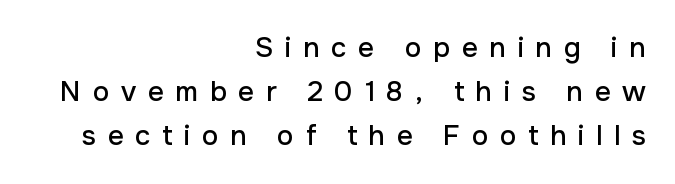
{"serif": "no", "italic": "no", "width": "normal", "stroke_contrast": "low", "x_height": "medium", "monospaced": "no", "underline": "no", "align": "right", "line_spacing": "normal", "line_spacing_ratio": 1.58, "letter_spacing": "wide", "letter_spacing_em": 0.41, "glyph_px": 28}
